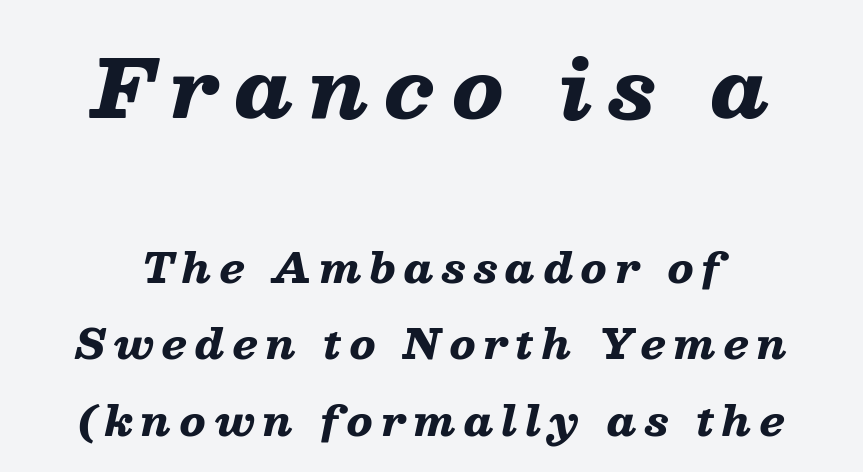
In terms of posture, this sample is oblique. The passage shown is emphatically bold. Quick note: interline space is abundant. Descenders hang freely into open space.
